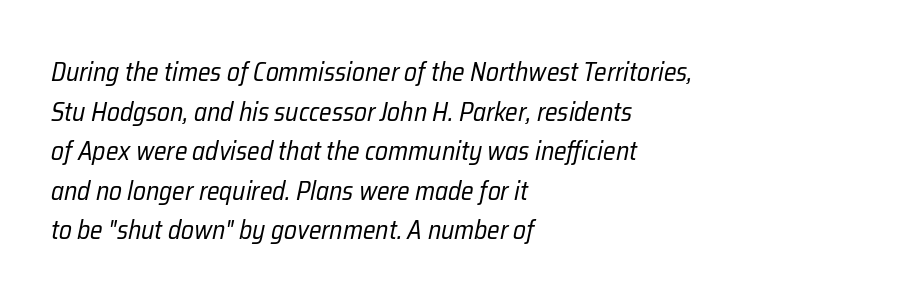
{"italic": "yes", "lean": "right", "slant_degrees": 12, "bold": "no", "underline": "no", "align": "left", "line_spacing": "normal", "line_spacing_ratio": 1.52, "letter_spacing": "normal", "letter_spacing_em": 0.0, "glyph_px": 26}
